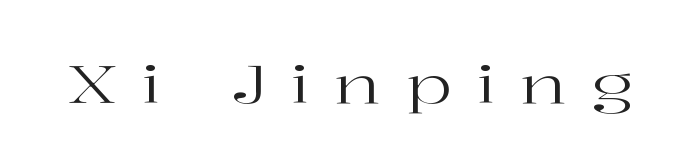
{"serif": "yes", "italic": "no", "bold": "no", "weight": "regular", "width": "wide", "stroke_contrast": "high", "x_height": "medium", "monospaced": "no", "underline": "no", "letter_spacing": "wide", "letter_spacing_em": 0.46, "glyph_px": 53}
